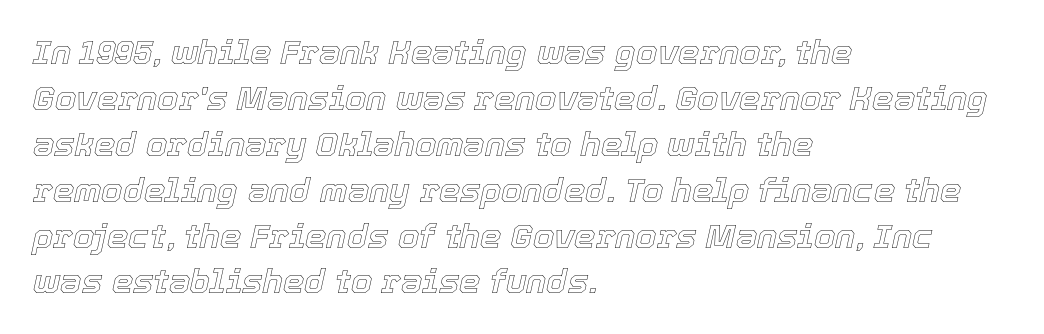
{"italic": "yes", "lean": "right", "slant_degrees": 12, "width": "normal", "x_height": "medium", "monospaced": "no", "underline": "no", "align": "left", "line_spacing": "normal", "line_spacing_ratio": 1.35, "letter_spacing": "normal", "letter_spacing_em": 0.0, "glyph_px": 34}
